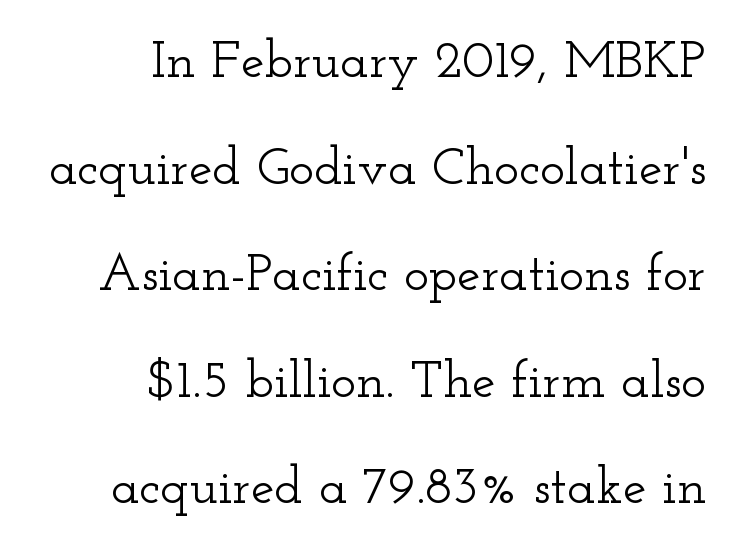
The type family on display is of the serif kind. Honestly, the letter spacing is just normal — you wouldn't notice it. Regarding leading, the lines here are spaced well apart. Character widths vary here, with narrow letters taking less room than wide ones. Upright lettering throughout.
